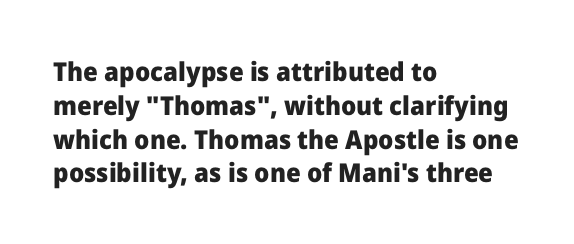
Q: Is the text bold? A: Yes.
Q: Is the text italic (slanted)? A: No, it is upright.
Q: Is the text underlined? A: No.
Q: How is the paragraph aligned? A: Left-aligned.
Q: Is the spacing between letters normal or unusually wide? A: Normal.
Q: Is the spacing between lines tight, normal or loose? A: Normal.
